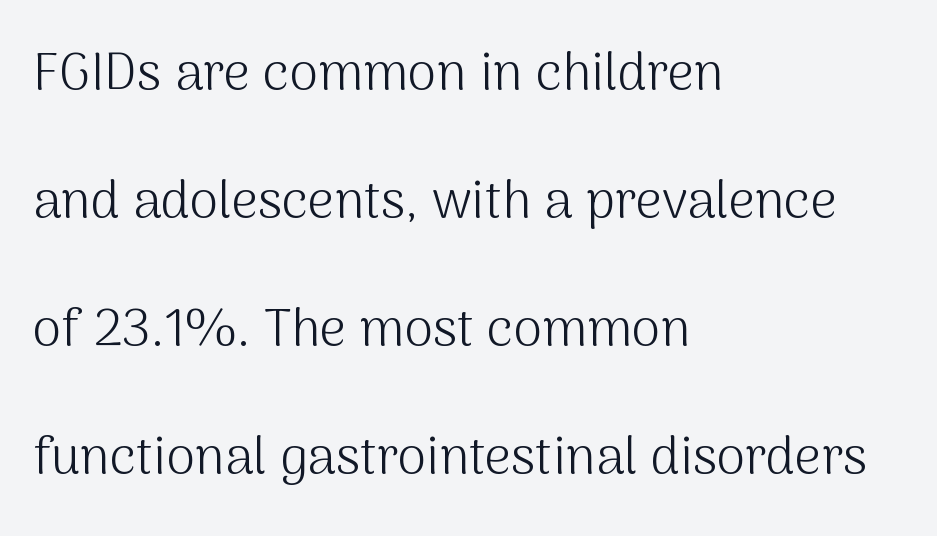
{"serif": "no", "italic": "no", "bold": "no", "weight": "light", "width": "normal", "stroke_contrast": "medium", "x_height": "medium", "monospaced": "no", "underline": "no", "align": "left", "line_spacing": "loose", "line_spacing_ratio": 2.46, "letter_spacing": "normal", "letter_spacing_em": 0.0, "glyph_px": 52}
